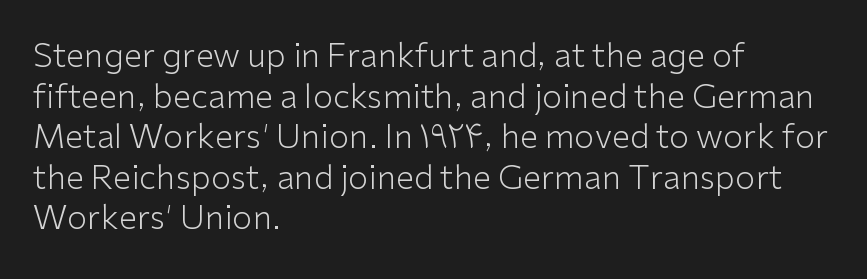
Q: Is the text bold? A: No.
Q: Is the text italic (slanted)? A: No, it is upright.
Q: Is the typeface a serif or a sans-serif typeface? A: Sans-serif.
Q: Is the text underlined? A: No.
Q: How is the paragraph aligned? A: Left-aligned.
Q: Is the spacing between letters normal or unusually wide? A: Normal.
Q: Width (condensed, normal, or wide)? A: Normal.
Q: Stroke contrast? A: Low.
Q: x-height? A: Medium.
Q: Monospaced? A: No.
